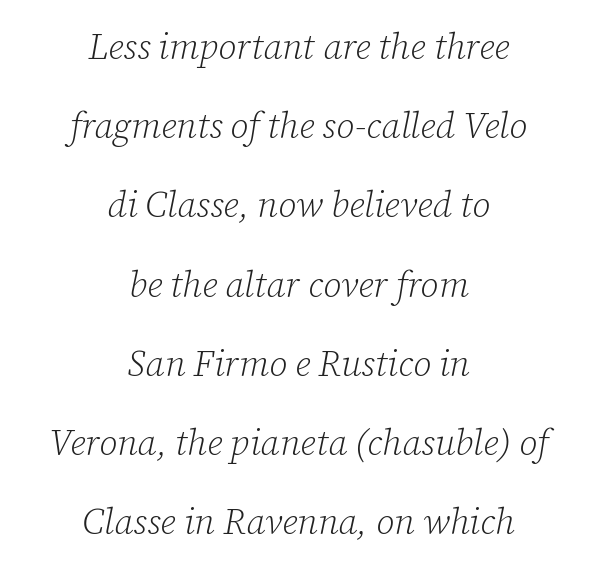
Q: Is the text bold? A: No.
Q: Is the text italic (slanted)? A: Yes, it leans right by about 12 degrees.
Q: Is the typeface a serif or a sans-serif typeface? A: Serif.
Q: Is the text underlined? A: No.
Q: How is the paragraph aligned? A: Centered.
Q: Is the spacing between letters normal or unusually wide? A: Normal.
Q: Is the spacing between lines tight, normal or loose? A: Loose.
Q: Width (condensed, normal, or wide)? A: Normal.
Q: Stroke contrast? A: Low.
Q: x-height? A: Medium.
Q: Monospaced? A: No.
